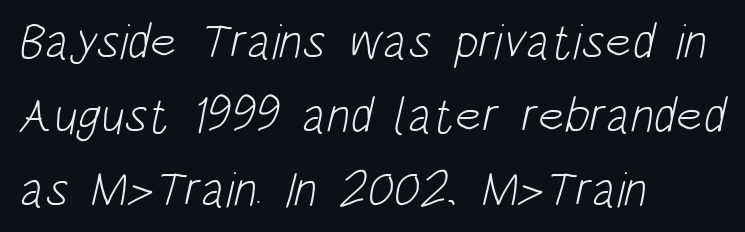
Q: Is the text bold? A: No.
Q: Is the typeface a serif or a sans-serif typeface? A: Sans-serif.
Q: Is the text underlined? A: No.
Q: How is the paragraph aligned? A: Left-aligned.
Q: Is the spacing between letters normal or unusually wide? A: Normal.
Q: Is the spacing between lines tight, normal or loose? A: Normal.
Q: Width (condensed, normal, or wide)? A: Condensed.
Q: Stroke contrast? A: Low.
Q: x-height? A: Large.
Q: Monospaced? A: No.
